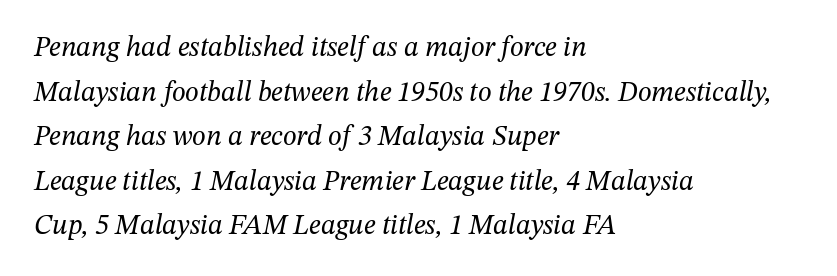
Q: Is the text bold? A: No.
Q: Is the text italic (slanted)? A: Yes, it leans right by about 12 degrees.
Q: Is the typeface a serif or a sans-serif typeface? A: Serif.
Q: Is the text underlined? A: No.
Q: How is the paragraph aligned? A: Left-aligned.
Q: Is the spacing between letters normal or unusually wide? A: Normal.
Q: Is the spacing between lines tight, normal or loose? A: Normal.
Q: Width (condensed, normal, or wide)? A: Normal.
Q: Stroke contrast? A: Medium.
Q: x-height? A: Medium.
Q: Monospaced? A: No.
